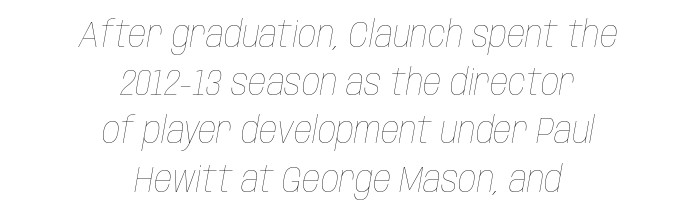
Q: Is the text bold? A: No.
Q: Is the text italic (slanted)? A: Yes, it leans right by about 10 degrees.
Q: Is the text underlined? A: No.
Q: How is the paragraph aligned? A: Centered.
Q: Is the spacing between letters normal or unusually wide? A: Normal.
Q: Is the spacing between lines tight, normal or loose? A: Normal.
Q: Width (condensed, normal, or wide)? A: Condensed.
Q: Stroke contrast? A: Low.
Q: x-height? A: Large.
Q: Monospaced? A: No.
